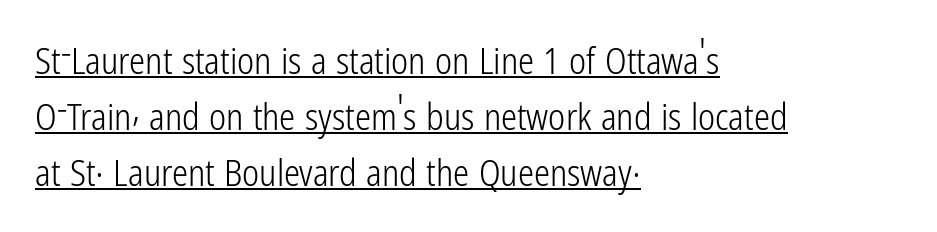
If you measured baseline to baseline, you'd find a middling distance. The rag falls on the right side of this text block. The characters are drawn with everyday or finer stroke widths. Proportional: the letters do not fall into vertical columns. Has an underline been added? It has. What stands out about the letter spacing? Nothing — it is the standard amount.
